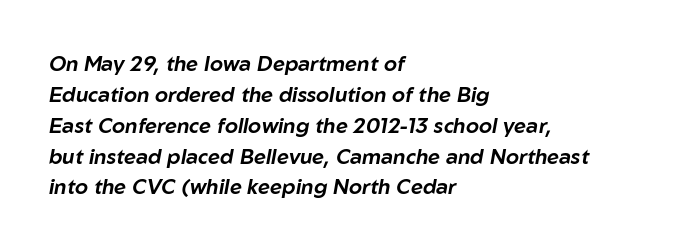
Q: Is the text italic (slanted)? A: Yes, it leans right by about 10 degrees.
Q: Is the text underlined? A: No.
Q: How is the paragraph aligned? A: Left-aligned.
Q: Is the spacing between letters normal or unusually wide? A: Normal.
Q: Is the spacing between lines tight, normal or loose? A: Normal.
